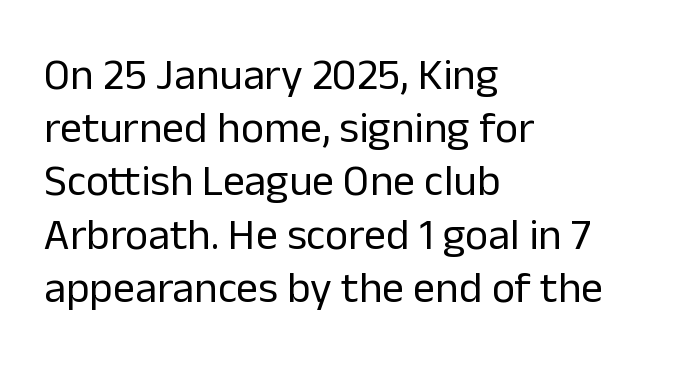
Varying glyph widths throughout — classic text-font behaviour. The typesetting does not lean heavy: it is not bold. To sum up the face: it is a sans, with no serifs. Style check: upright. This rendering features lettering with no underline.
